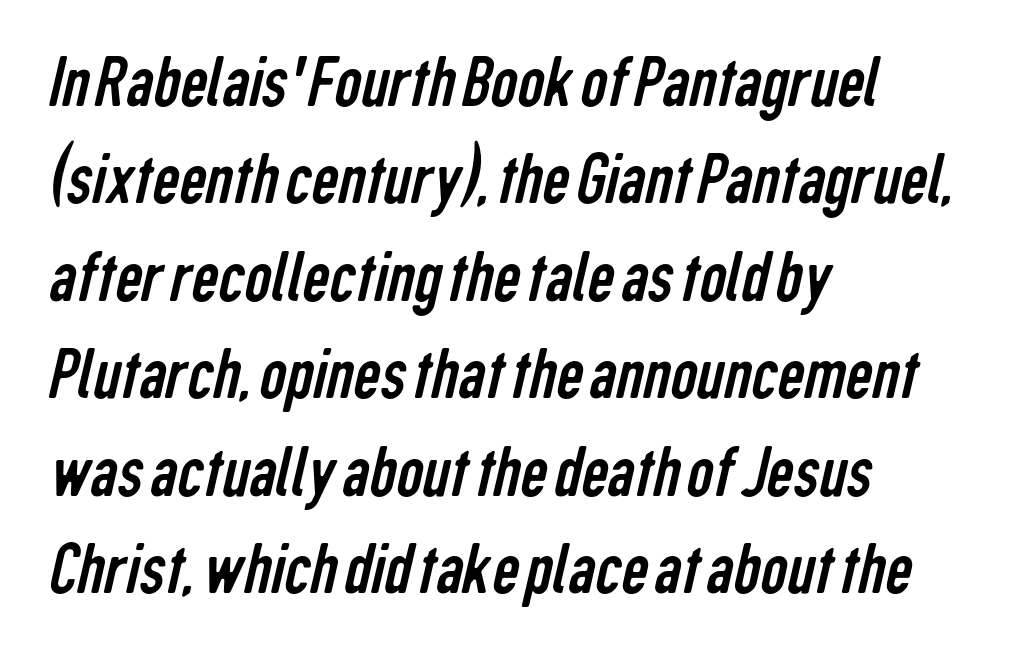
{"serif": "no", "bold": "no", "weight": "regular", "width": "condensed", "stroke_contrast": "low", "x_height": "medium", "monospaced": "no", "underline": "no", "align": "left", "line_spacing": "normal", "line_spacing_ratio": 1.3, "letter_spacing": "normal", "letter_spacing_em": 0.0, "glyph_px": 75}
